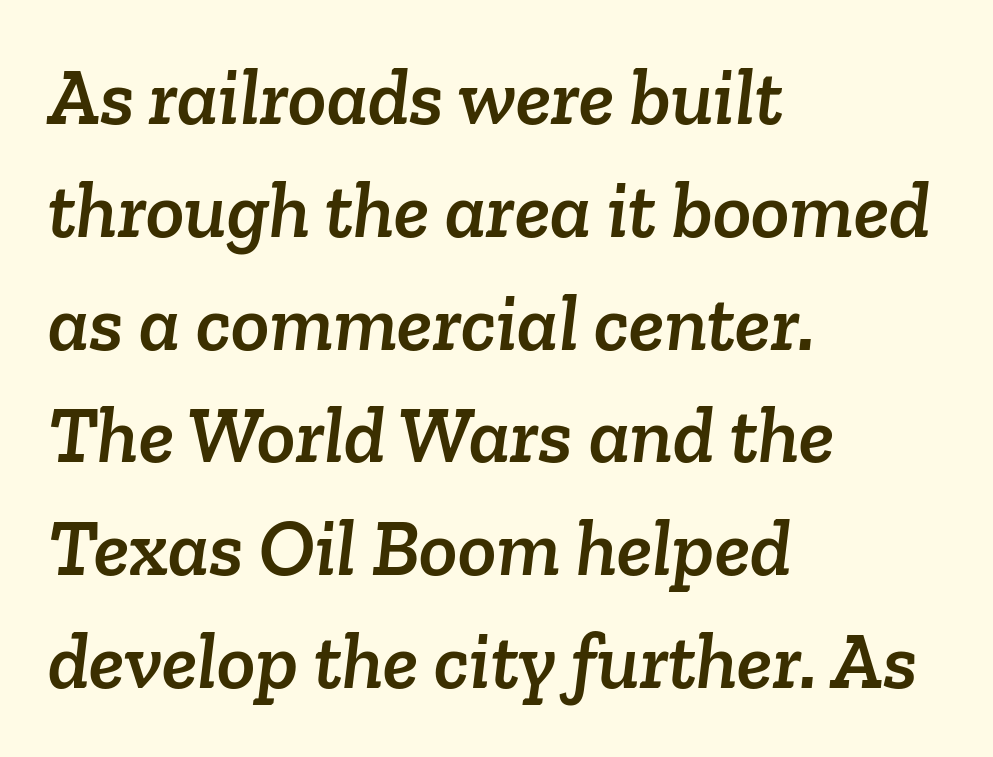
{"serif": "yes", "width": "normal", "stroke_contrast": "low", "x_height": "medium", "monospaced": "no", "underline": "no", "align": "left", "line_spacing": "normal", "line_spacing_ratio": 1.41, "letter_spacing": "normal", "letter_spacing_em": 0.0, "glyph_px": 80}
